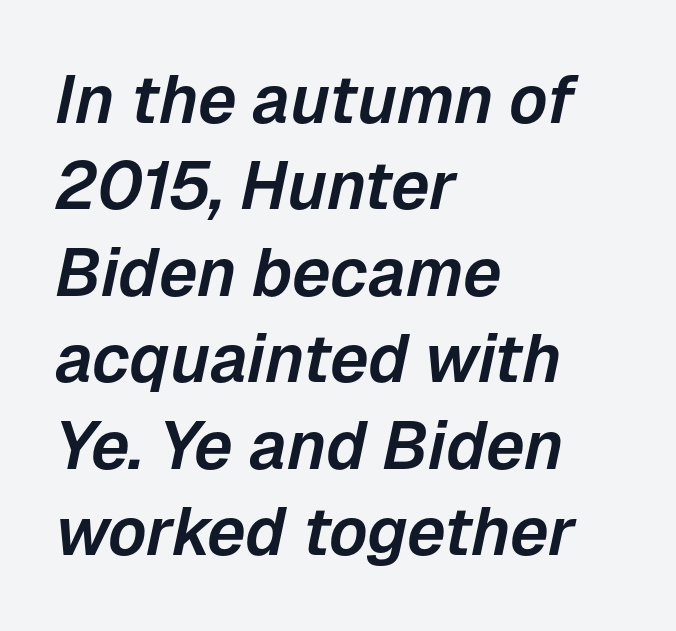
Each letter keeps its own natural width here, so spacing adapts to shape. Casual observation: everything's shoved over to the left. Letter spacing: default. Plain, unruled lines of type. Reading down the column, the eye jumps a familiar distance to each next line. Quick note: italic.
